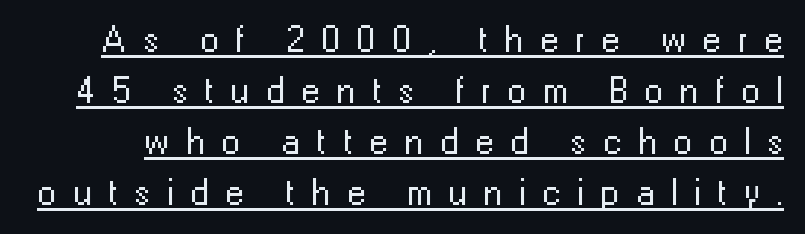
The image shows 38 px regular-weight sans-serif type, upright; set normal line spacing (1.34x), unusually wide letter spacing (+0.43 em), underlined; low stroke contrast and a medium x-height.
